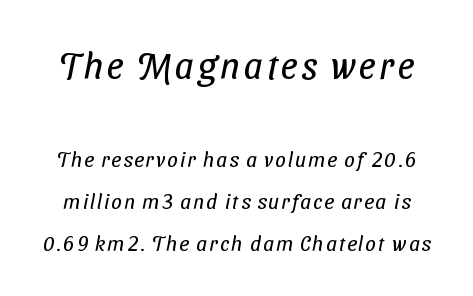
Q: Is the text bold? A: No.
Q: Is the typeface a serif or a sans-serif typeface? A: Sans-serif.
Q: Is the text underlined? A: No.
Q: Is the spacing between lines tight, normal or loose? A: Loose.
Q: Which block of text is set in a larger size, the first (top) or the second (bottom)? A: The first (top) one.
Q: Width (condensed, normal, or wide)? A: Condensed.
Q: Stroke contrast? A: Low.
Q: x-height? A: Medium.
Q: Monospaced? A: No.
